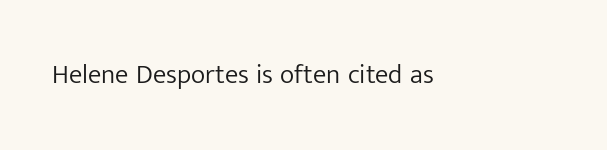
The image shows 27 px text type, upright; set normal letter spacing, not underlined.
